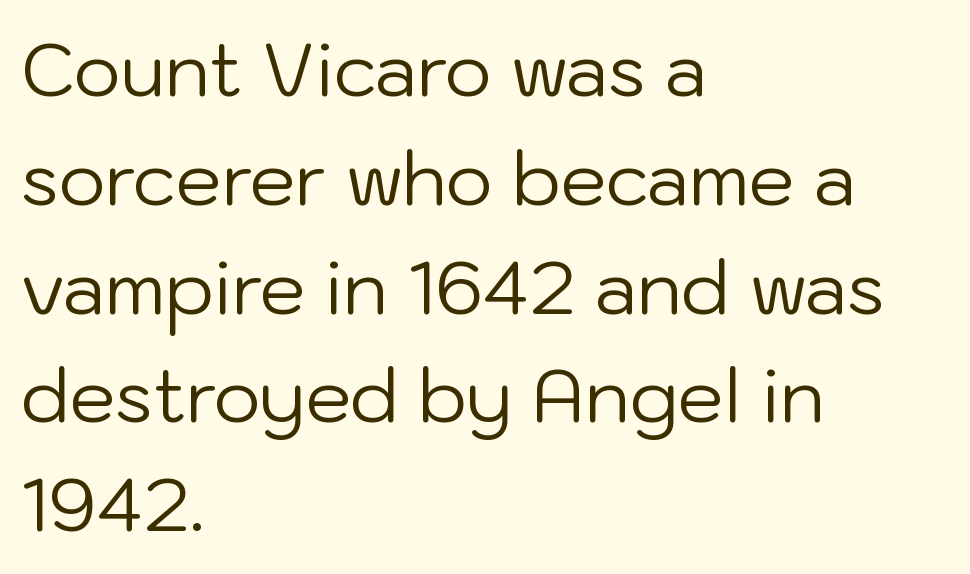
Baseline-to-baseline distance is the conventional proportion of letter height. Each letter keeps its own natural width here, so spacing adapts to shape. Do the letters lean? They stand straight. The font is comparable to plain body text, perhaps lighter. The text block is weighted toward the left margin, trailing off unevenly rightward. Each letter's strokes conclude bluntly, with no projecting serifs.
